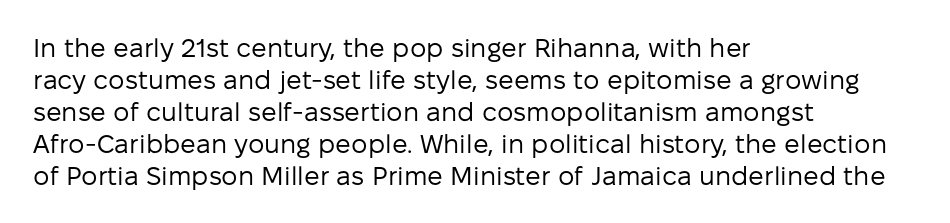
Q: Is the text bold? A: No.
Q: Is the text italic (slanted)? A: No, it is upright.
Q: Is the text underlined? A: No.
Q: How is the paragraph aligned? A: Left-aligned.
Q: Is the spacing between letters normal or unusually wide? A: Normal.
